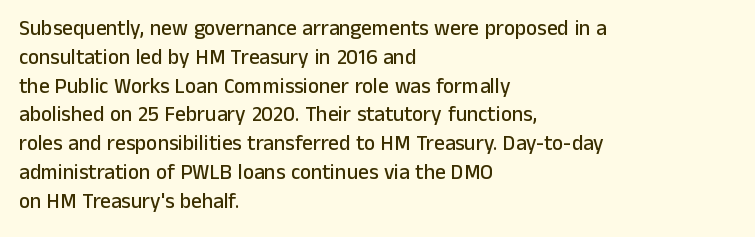
Q: Is the text italic (slanted)? A: No, it is upright.
Q: Is the text underlined? A: No.
Q: How is the paragraph aligned? A: Left-aligned.
Q: Is the spacing between letters normal or unusually wide? A: Normal.
Q: Is the spacing between lines tight, normal or loose? A: Normal.
